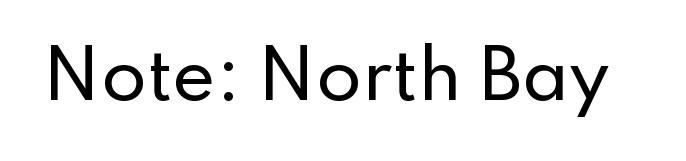
Q: Is the text italic (slanted)? A: No, it is upright.
Q: Is the typeface a serif or a sans-serif typeface? A: Sans-serif.
Q: Is the text underlined? A: No.
Q: Is the spacing between letters normal or unusually wide? A: Normal.
Q: Width (condensed, normal, or wide)? A: Normal.
Q: Stroke contrast? A: Low.
Q: x-height? A: Small.
Q: Monospaced? A: No.
